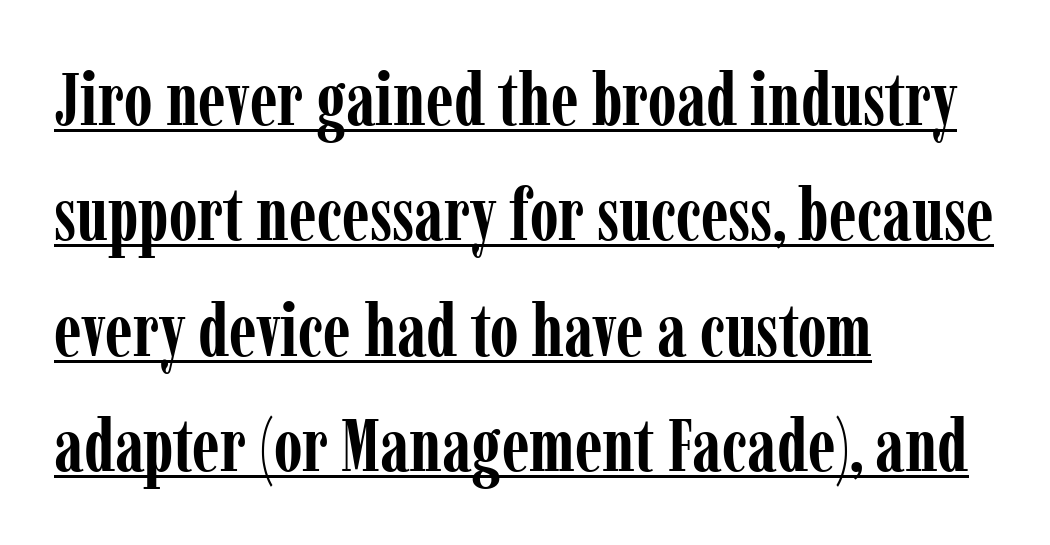
Q: Is the text bold? A: Yes.
Q: Is the text italic (slanted)? A: No, it is upright.
Q: Is the typeface a serif or a sans-serif typeface? A: Serif.
Q: Is the text underlined? A: Yes.
Q: How is the paragraph aligned? A: Left-aligned.
Q: Is the spacing between letters normal or unusually wide? A: Normal.
Q: Is the spacing between lines tight, normal or loose? A: Normal.
Q: Width (condensed, normal, or wide)? A: Condensed.
Q: Stroke contrast? A: Low.
Q: x-height? A: Medium.
Q: Monospaced? A: No.
